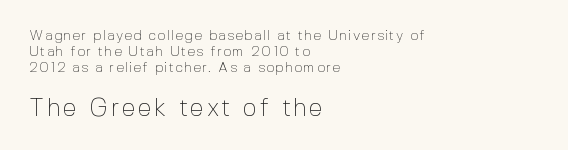
{"italic": "no", "bold": "no", "underline": "no", "align": "left", "line_spacing": "tight", "line_spacing_ratio": 1.14, "larger_block": "second", "size_ratio": 1.79, "glyph_px": 25}
